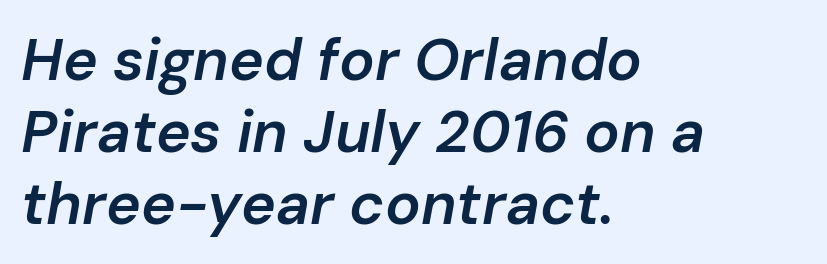
The image shows 59 px semibold type, italic (leaning right); set left-aligned, line spacing 1.22x, normal letter spacing, not underlined; low stroke contrast and a medium x-height.
